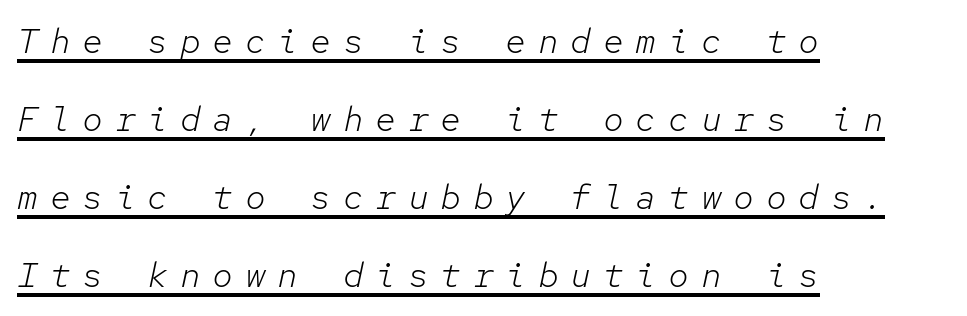
Q: Is the text bold? A: No.
Q: Is the text italic (slanted)? A: Yes, it leans right by about 12 degrees.
Q: Is the text underlined? A: Yes.
Q: How is the paragraph aligned? A: Left-aligned.
Q: Is the spacing between letters normal or unusually wide? A: Unusually wide.
Q: Is the spacing between lines tight, normal or loose? A: Loose.
Q: Width (condensed, normal, or wide)? A: Normal.
Q: Stroke contrast? A: Low.
Q: x-height? A: Medium.
Q: Monospaced? A: Yes.
